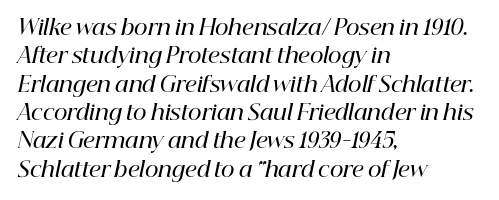
Q: Is the text bold? A: Semi-bold.
Q: Is the text italic (slanted)? A: Yes, it leans right by about 12 degrees.
Q: Is the text underlined? A: No.
Q: How is the paragraph aligned? A: Left-aligned.
Q: Is the spacing between letters normal or unusually wide? A: Normal.
Q: Is the spacing between lines tight, normal or loose? A: Normal.
